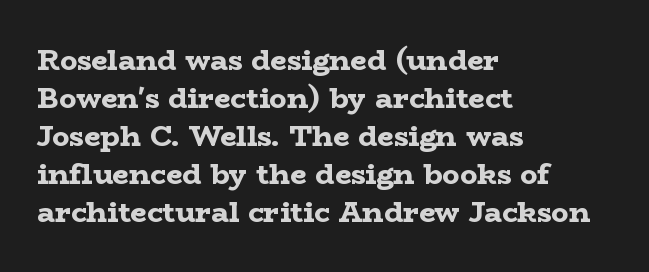
Q: Is the text bold? A: Yes.
Q: Is the text italic (slanted)? A: No, it is upright.
Q: Is the typeface a serif or a sans-serif typeface? A: Serif.
Q: Is the text underlined? A: No.
Q: How is the paragraph aligned? A: Left-aligned.
Q: Is the spacing between letters normal or unusually wide? A: Normal.
Q: Is the spacing between lines tight, normal or loose? A: Normal.
Q: Width (condensed, normal, or wide)? A: Wide.
Q: Stroke contrast? A: Low.
Q: x-height? A: Medium.
Q: Monospaced? A: No.
